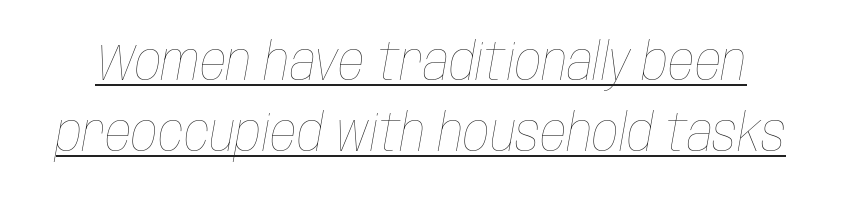
Underlined type. The font is comparable to plain body text, perhaps lighter. Character widths vary here, with narrow letters taking less room than wide ones. One glance says typical: line gaps are just what's usual.
